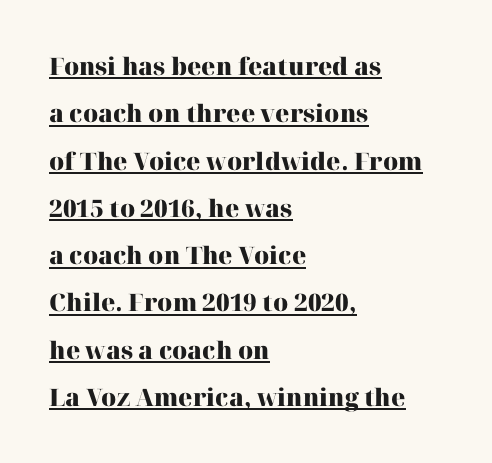
Standard letterfit; no display-style spreading of the glyphs. The sample has been set heavy, in full bold. Successive baselines arrive slowly, with a big drop between each. One-word summary of the alignment: left. Compared with undecorated copy, this sample adds a rule below the words. A roman cut, with each character standing at attention.
